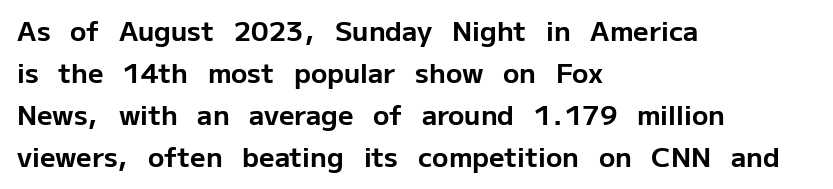
Nothing unusual about the tracking: characters are spaced as the font intends. Layout note: lines flush left. Does the lettering tilt? It doesn't — this is upright. The characters look thick and weighty, a clear bold. If you measured baseline to baseline, you'd find a middling distance. Underlining? Definitely not there.
